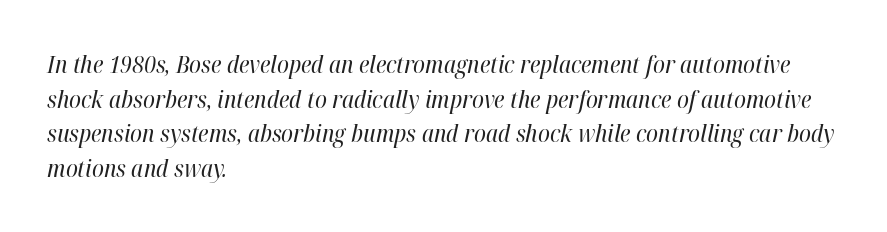
Q: Is the text bold? A: No.
Q: Is the text italic (slanted)? A: Yes, it leans right by about 12 degrees.
Q: Is the text underlined? A: No.
Q: How is the paragraph aligned? A: Left-aligned.
Q: Is the spacing between letters normal or unusually wide? A: Normal.
Q: Is the spacing between lines tight, normal or loose? A: Normal.
